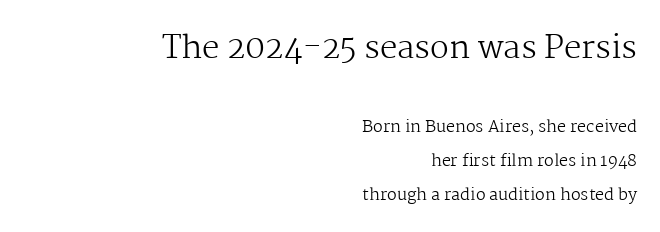
The image shows 31 px regular-weight serif type, upright; set right-aligned, loose line spacing (2.13x), normal letter spacing, not underlined; the first (top) block is 1.94x larger; medium stroke contrast and a medium x-height.
